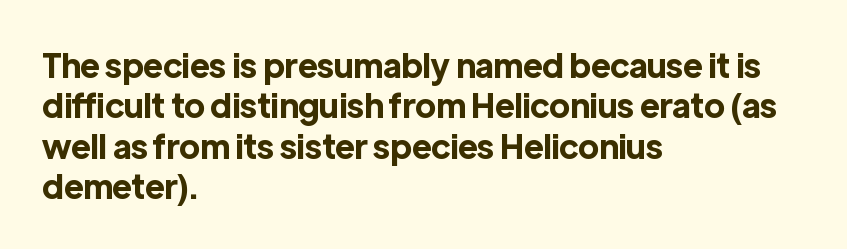
A student would call this left alignment; a typographer would say flush left, rag right. This rendering employs a face without finishing strokes, i.e., a sans-serif. Looks like regular typesetting: each glyph gets only the width it needs. Italic: no, the glyphs are upright roman. The zone under the glyphs is completely vacant.
